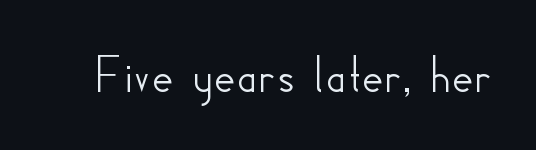
{"serif": "no", "italic": "no", "width": "normal", "stroke_contrast": "low", "x_height": "small", "monospaced": "no", "underline": "no", "letter_spacing": "normal", "letter_spacing_em": 0.0, "glyph_px": 54}
